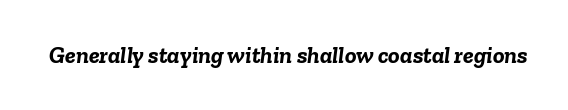
Q: Is the text bold? A: Yes.
Q: Is the text italic (slanted)? A: Yes, it leans right by about 6 degrees.
Q: Is the text underlined? A: No.
Q: Is the spacing between letters normal or unusually wide? A: Normal.
